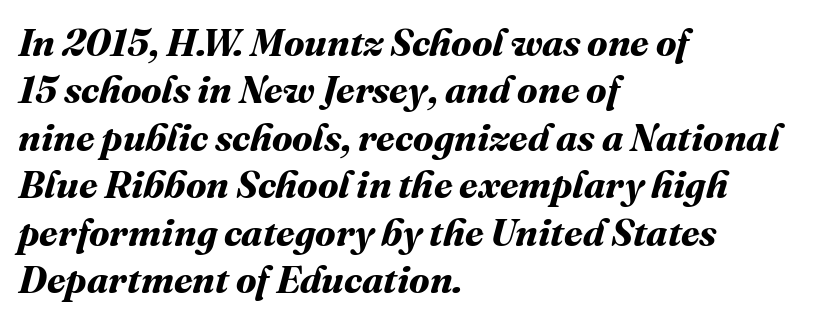
The passage is arranged the way most books set body copy — flush left. Is the letter spacing exaggerated? No — it looks like the ordinary default. Honestly, there is no underline to notice here at all. A typesetter would call this proportional, since set widths differ per character. Caption: bold face, heavy strokes. Leading matches the norm, producing a regular column.
